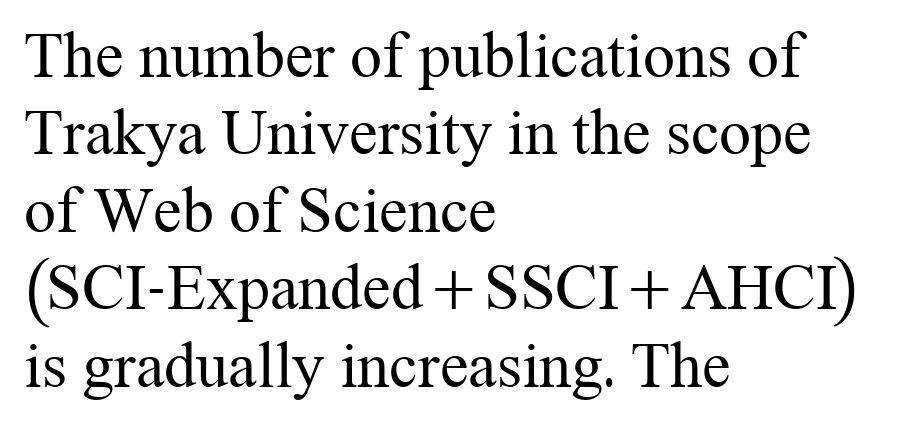
The image shows 64 px regular-weight serif type, upright; set left-aligned, line spacing 1.21x, normal letter spacing, not underlined; medium stroke contrast and a medium x-height.
